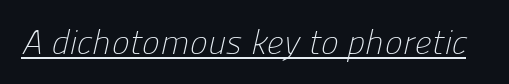
The image shows 34 px light sans-serif type; set normal letter spacing, underlined; low stroke contrast and a medium x-height.
